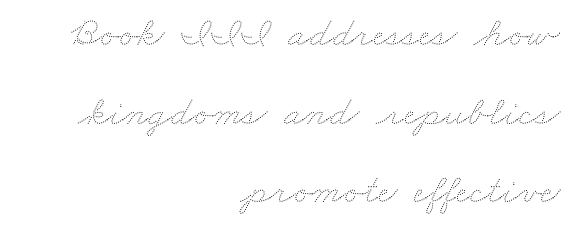
Q: Is the text bold? A: No.
Q: Is the text underlined? A: No.
Q: How is the paragraph aligned? A: Right-aligned.
Q: Is the spacing between letters normal or unusually wide? A: Normal.
Q: Width (condensed, normal, or wide)? A: Wide.
Q: Stroke contrast? A: Medium.
Q: x-height? A: Small.
Q: Monospaced? A: No.
